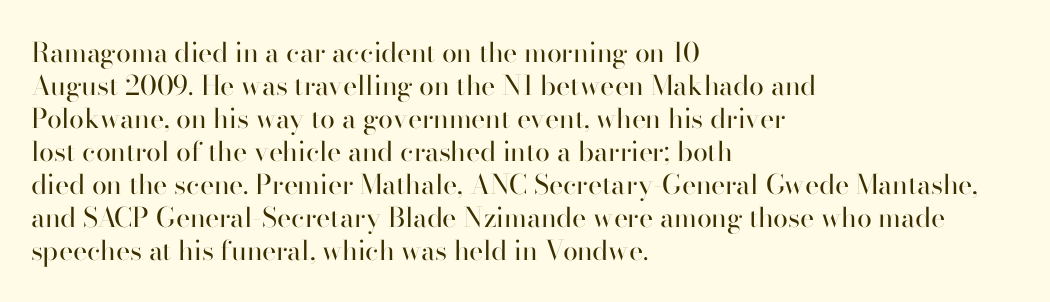
The image shows 27 px text type, upright; set left-aligned, line spacing 1.22x, normal letter spacing, not underlined.
